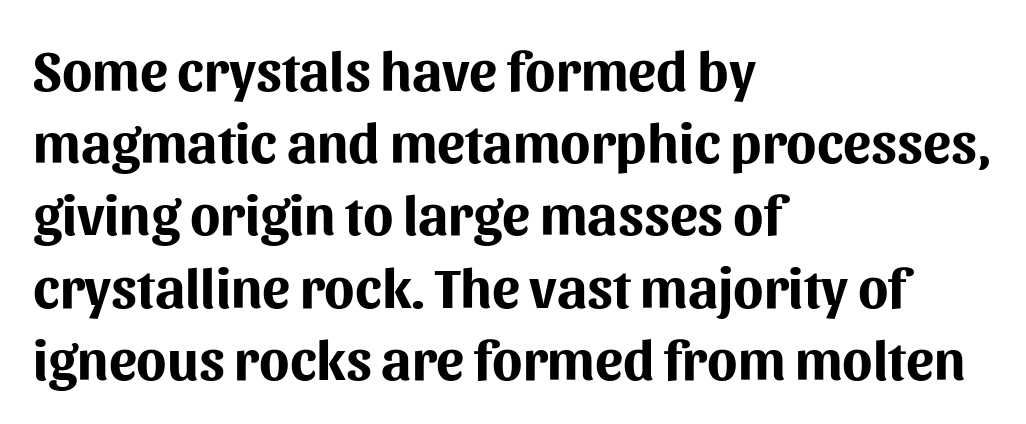
The image shows 56 px bold sans-serif type, upright; set left-aligned, normal line spacing (1.29x), normal letter spacing, not underlined; medium stroke contrast and a medium x-height.
